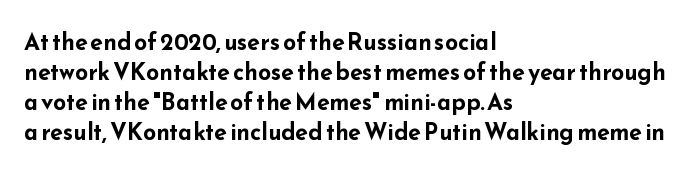
Does extra space separate the letters? No, they use regular spacing. The passage is arranged the way most books set body copy — flush left. Successive baselines arrive at the customary interval. Posture: upright roman. Is the type bold? Yes — the strokes are clearly thick and heavy.
